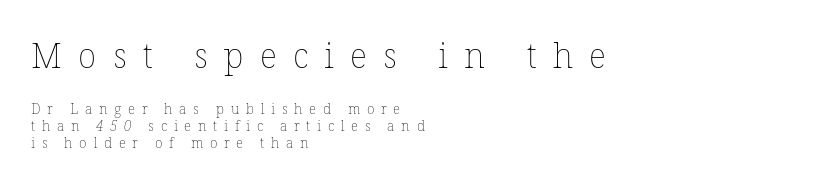
{"bold": "no", "weight": "thin", "width": "normal", "stroke_contrast": "low", "x_height": "medium", "monospaced": "no", "underline": "no", "align": "left", "line_spacing_ratio": 1.2, "letter_spacing": "wide", "letter_spacing_em": 0.48, "larger_block": "first", "size_ratio": 2.43, "glyph_px": 34}
